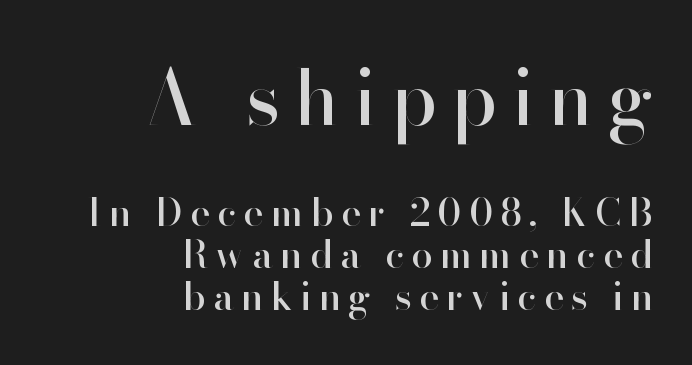
{"serif": "no", "italic": "no", "width": "normal", "stroke_contrast": "high", "x_height": "small", "monospaced": "no", "underline": "no", "align": "right", "line_spacing": "tight", "line_spacing_ratio": 1.1, "larger_block": "first", "size_ratio": 2.0, "glyph_px": 76}
